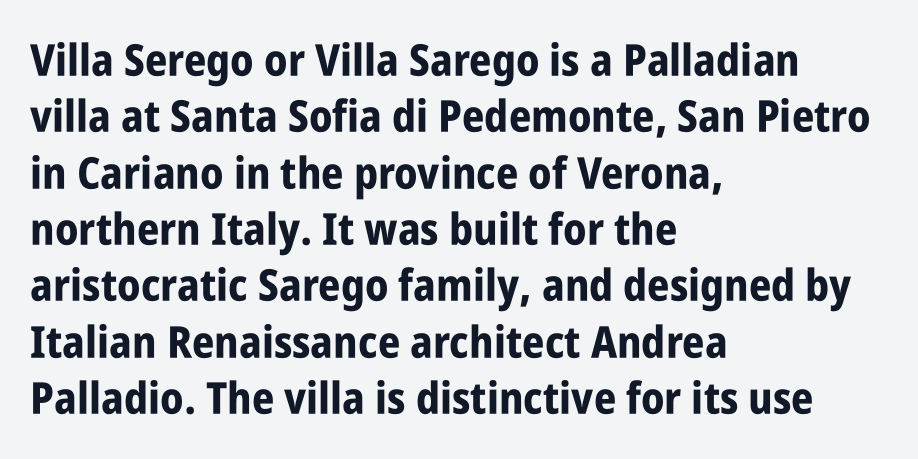
Q: Is the text bold? A: Yes.
Q: Is the text italic (slanted)? A: No, it is upright.
Q: Is the typeface a serif or a sans-serif typeface? A: Sans-serif.
Q: Is the text underlined? A: No.
Q: How is the paragraph aligned? A: Left-aligned.
Q: Is the spacing between letters normal or unusually wide? A: Normal.
Q: Is the spacing between lines tight, normal or loose? A: Normal.
Q: Width (condensed, normal, or wide)? A: Condensed.
Q: Stroke contrast? A: Low.
Q: x-height? A: Large.
Q: Monospaced? A: No.
